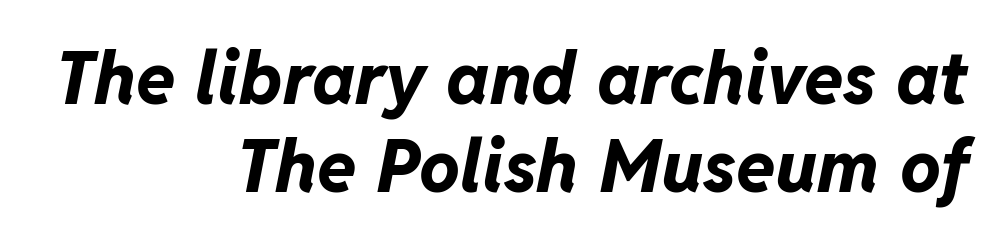
{"italic": "yes", "lean": "right", "slant_degrees": 11, "bold": "yes", "weight": "bold", "width": "normal", "stroke_contrast": "low", "x_height": "medium", "monospaced": "no", "underline": "no", "align": "right", "line_spacing_ratio": 1.22, "letter_spacing": "normal", "letter_spacing_em": 0.0, "glyph_px": 72}
